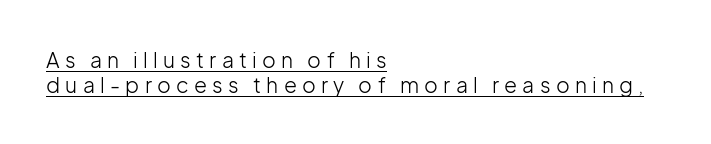
Q: Is the text bold? A: No.
Q: Is the text italic (slanted)? A: No, it is upright.
Q: Is the text underlined? A: Yes.
Q: How is the paragraph aligned? A: Left-aligned.
Q: Is the spacing between letters normal or unusually wide? A: Unusually wide.
